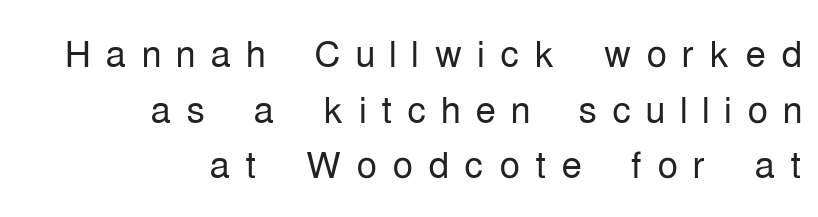
{"serif": "no", "italic": "no", "bold": "no", "weight": "light", "width": "condensed", "stroke_contrast": "low", "x_height": "medium", "monospaced": "no", "underline": "no", "align": "right", "line_spacing": "tight", "line_spacing_ratio": 1.07, "letter_spacing": "wide", "letter_spacing_em": 0.28, "glyph_px": 52}
